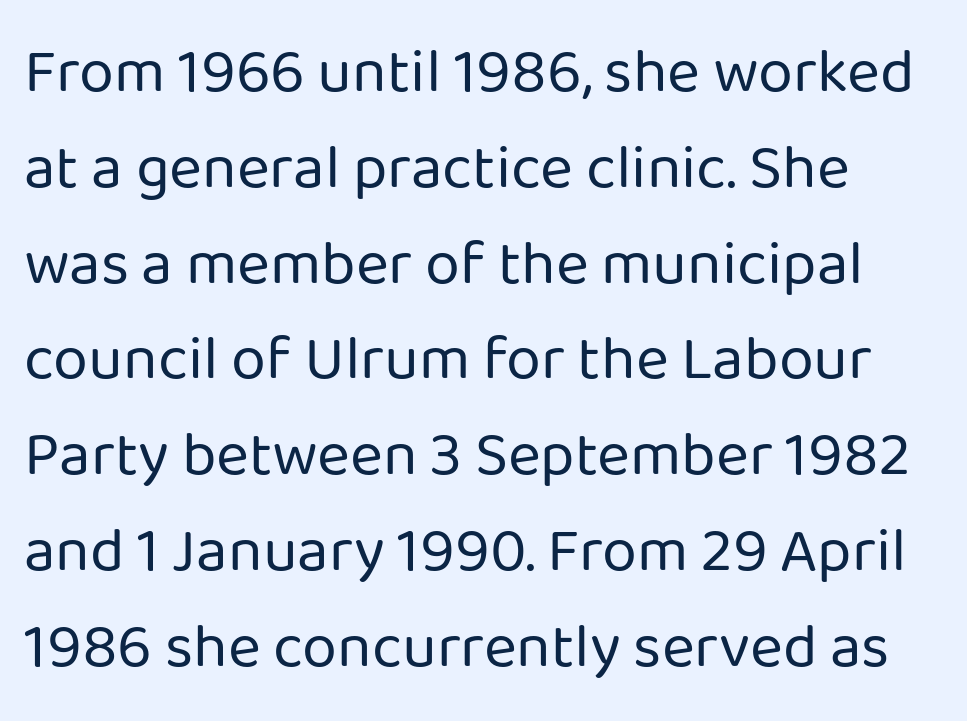
The words here are not underlined. The characters display no serif detailing; their extremities are plain. The letterforms sit shoulder to shoulder at normal distance. This sample has the flowing, uneven cadence of proportional lettering. The lettering holds an erect, upright posture throughout. The characters are drawn with everyday or finer stroke widths.
